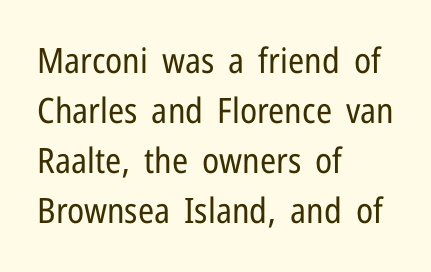
Letters have the restrained weight of plain body copy at most. This is the regular roman posture of the typeface. The type is set solid horizontally, with unmodified tracking. Is the block centered? No — it sits flush against the left margin.
